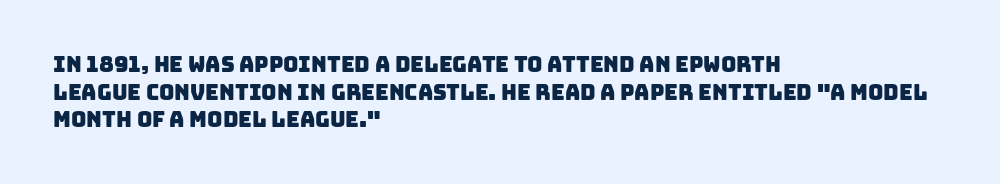
The leading is moderate, giving the passage an even texture. The text block is weighted toward the left margin, trailing off unevenly rightward. Look at the tracking — it's just the regular setting, nothing added. Honestly, there is no underline to notice here at all.
